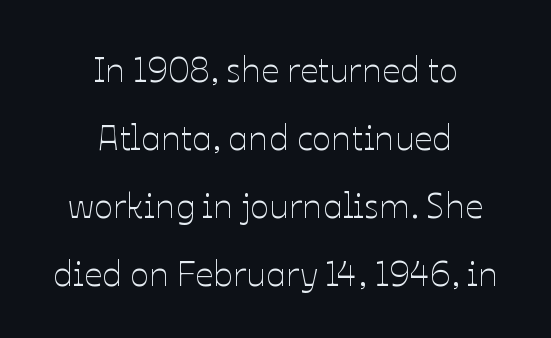
{"italic": "no", "bold": "no", "weight": "thin", "width": "normal", "stroke_contrast": "low", "x_height": "medium", "monospaced": "no", "underline": "no", "align": "center", "line_spacing_ratio": 1.89, "letter_spacing": "normal", "letter_spacing_em": 0.0, "glyph_px": 36}
